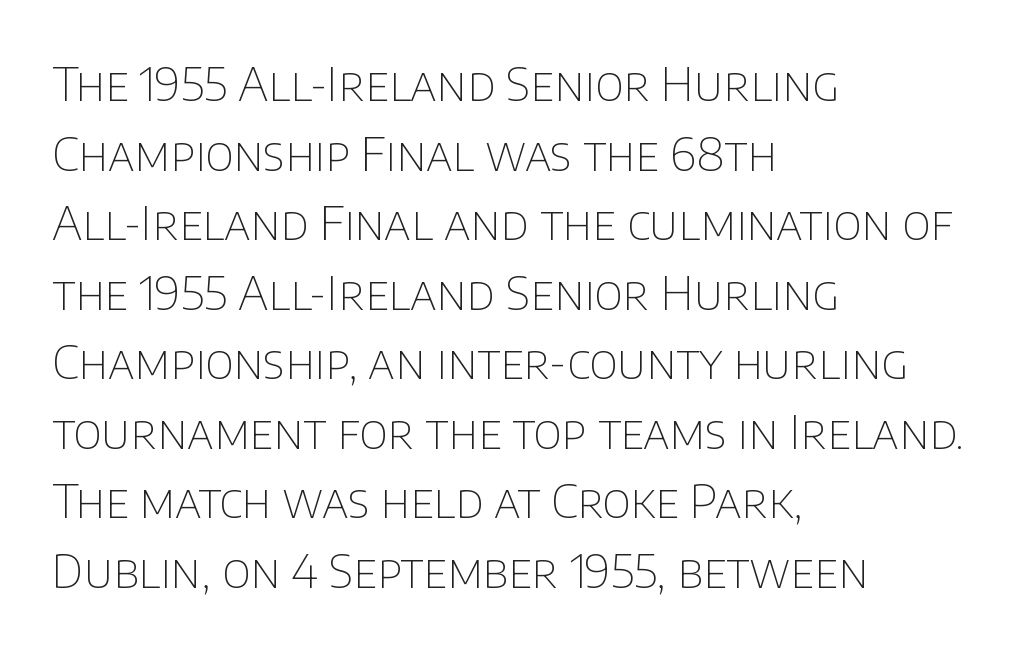
{"serif": "no", "italic": "no", "bold": "no", "weight": "thin", "width": "normal", "stroke_contrast": "low", "x_height": "large", "monospaced": "no", "underline": "no", "align": "left", "line_spacing": "normal", "line_spacing_ratio": 1.48, "letter_spacing": "normal", "letter_spacing_em": 0.0, "glyph_px": 47}
